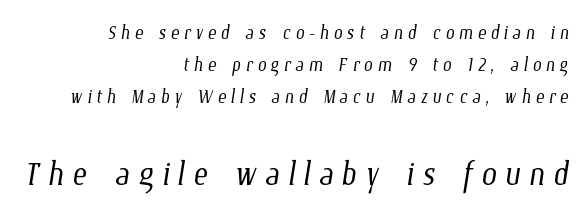
Q: Is the text bold? A: No.
Q: Is the text underlined? A: No.
Q: How is the paragraph aligned? A: Right-aligned.
Q: Is the spacing between lines tight, normal or loose? A: Normal.
Q: Which block of text is set in a larger size, the first (top) or the second (bottom)? A: The second (bottom) one.
Q: Width (condensed, normal, or wide)? A: Condensed.
Q: Stroke contrast? A: Low.
Q: x-height? A: Medium.
Q: Monospaced? A: No.
